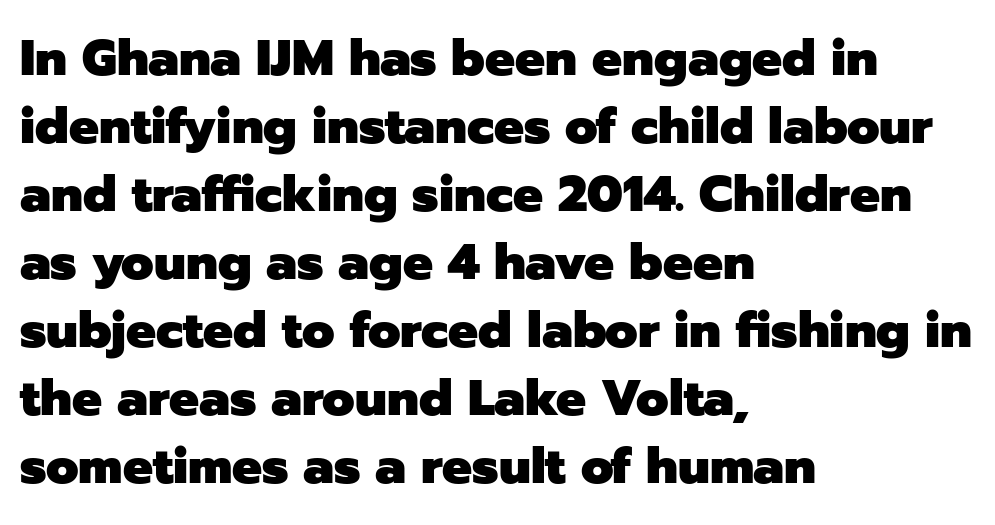
In CSS terms this would be text-align: left. How are the letters spaced? Ordinarily, with no added tracking. Here the designer chose a conventional face with non-uniform glyph widths. The text was rendered using a sans face with plain stroke endings. The letters are bold, with thick, heavy strokes.
